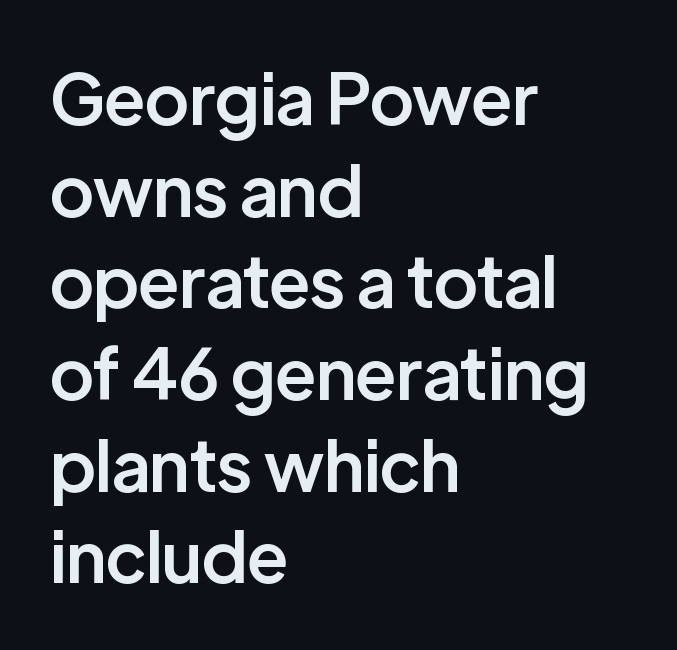
The image shows 70 px semibold sans-serif type, upright; set left-aligned, normal line spacing (1.31x), normal letter spacing, not underlined; low stroke contrast and a medium x-height.
